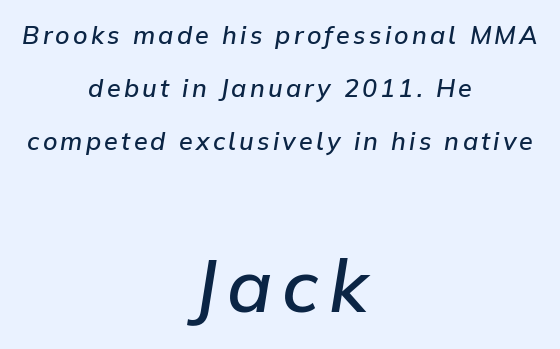
The image shows 74 px semibold type, italic (leaning right); set centered, loose line spacing (2.13x), not underlined; the second (bottom) block is 2.96x larger; low stroke contrast and a medium x-height.
